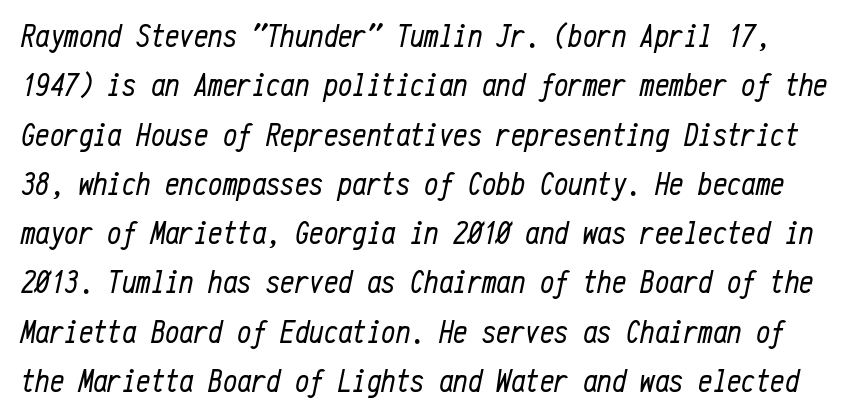
The image shows 32 px regular-weight, condensed type, italic (leaning right), monospaced; set normal line spacing (1.54x), normal letter spacing, not underlined; low stroke contrast and a medium x-height.
